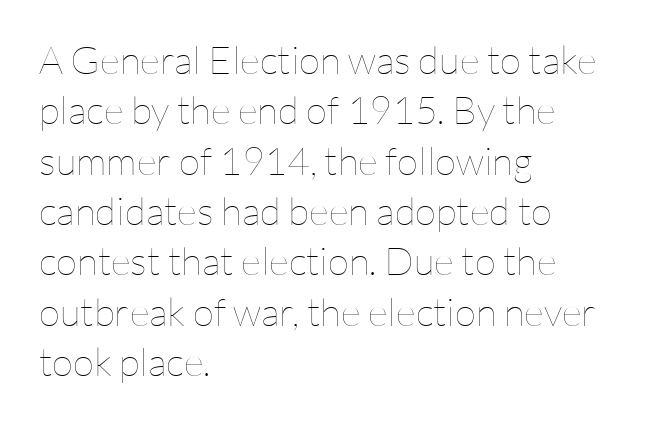
Q: Is the text bold? A: No.
Q: Is the text italic (slanted)? A: No, it is upright.
Q: Is the text underlined? A: No.
Q: How is the paragraph aligned? A: Left-aligned.
Q: Is the spacing between letters normal or unusually wide? A: Normal.
Q: Is the spacing between lines tight, normal or loose? A: Normal.
Q: Width (condensed, normal, or wide)? A: Normal.
Q: Stroke contrast? A: Low.
Q: x-height? A: Medium.
Q: Monospaced? A: No.
